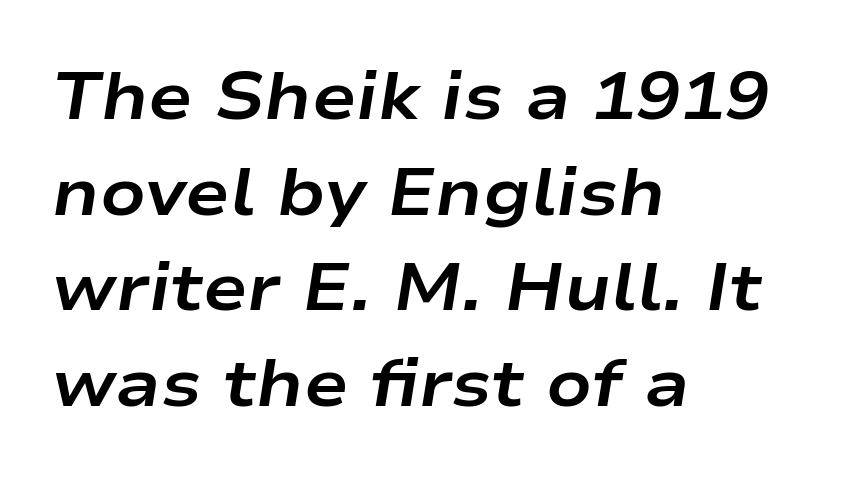
The image shows 66 px bold, wide type, italic (leaning right); set left-aligned, normal line spacing (1.45x), normal letter spacing, not underlined; low stroke contrast and a medium x-height.
